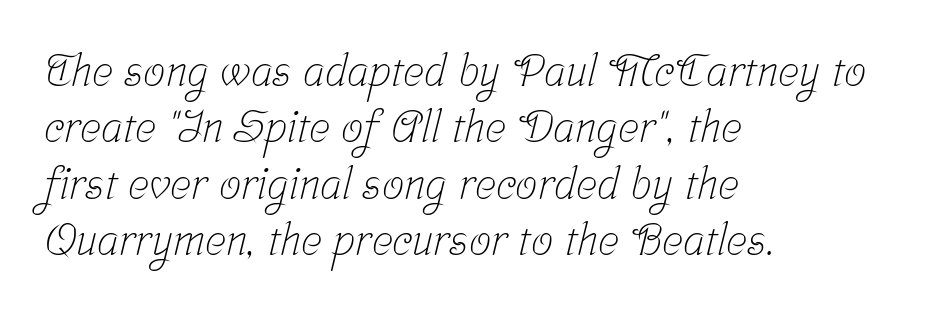
{"serif": "yes", "bold": "no", "weight": "light", "width": "condensed", "stroke_contrast": "low", "x_height": "medium", "monospaced": "no", "underline": "no", "align": "left", "line_spacing": "normal", "line_spacing_ratio": 1.28, "letter_spacing": "normal", "letter_spacing_em": 0.0, "glyph_px": 44}
